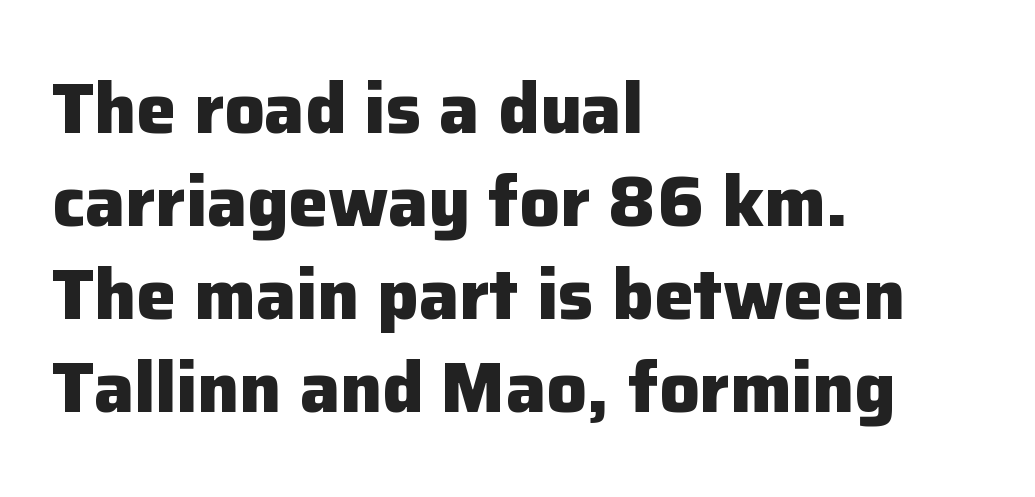
Q: Is the text bold? A: Yes.
Q: Is the text italic (slanted)? A: No, it is upright.
Q: Is the typeface a serif or a sans-serif typeface? A: Sans-serif.
Q: Is the text underlined? A: No.
Q: How is the paragraph aligned? A: Left-aligned.
Q: Is the spacing between letters normal or unusually wide? A: Normal.
Q: Is the spacing between lines tight, normal or loose? A: Normal.
Q: Width (condensed, normal, or wide)? A: Normal.
Q: Stroke contrast? A: Low.
Q: x-height? A: Medium.
Q: Monospaced? A: No.
